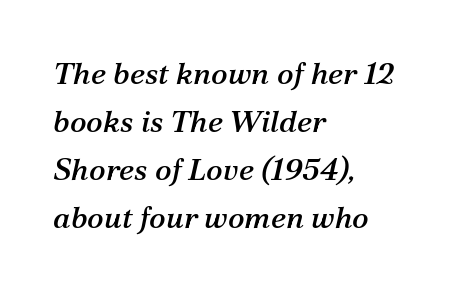
Horizontal bands of white between lines are of average thickness. Has an underline been added? It has not. The passage shown is typed in a proportional face where columns would drift. The compositor pushed each line to the left boundary.
